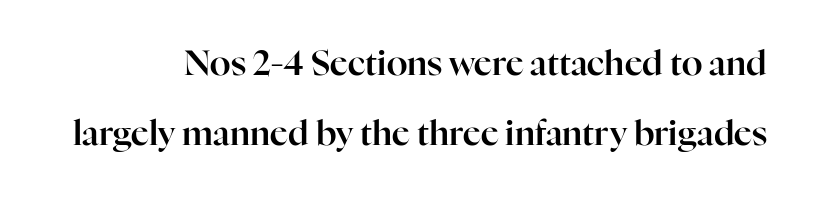
{"serif": "yes", "italic": "no", "width": "normal", "stroke_contrast": "high", "x_height": "medium", "monospaced": "no", "underline": "no", "line_spacing": "loose", "line_spacing_ratio": 2.07, "letter_spacing": "normal", "letter_spacing_em": 0.0, "glyph_px": 34}
